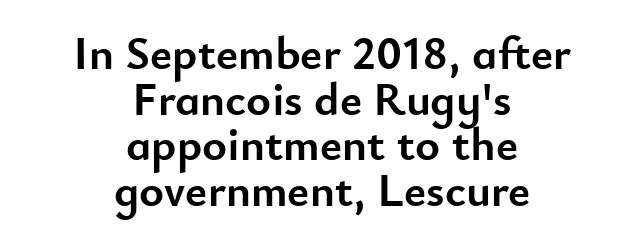
Which margin do the lines hug? Neither — every line sits in the middle. Plenty of ink on the page — the face is bold. Leading is clearly below the norm, producing a dense column. The type is set solid horizontally, with unmodified tracking.
